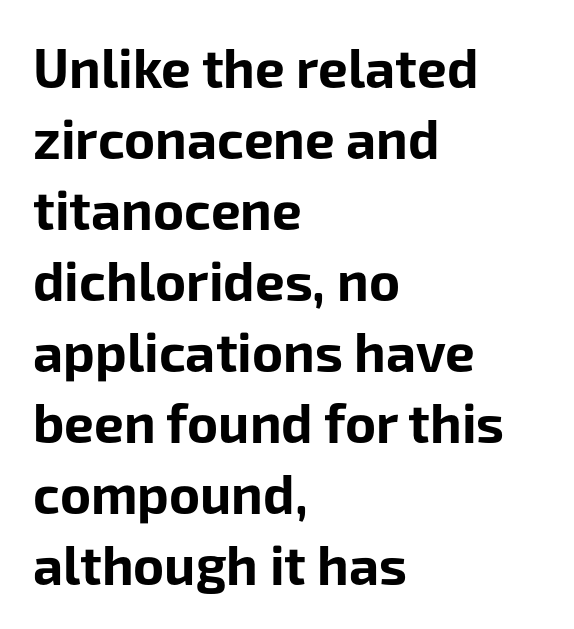
The image shows 53 px bold sans-serif type, upright; set left-aligned, normal line spacing (1.34x), normal letter spacing, not underlined; low stroke contrast and a medium x-height.
